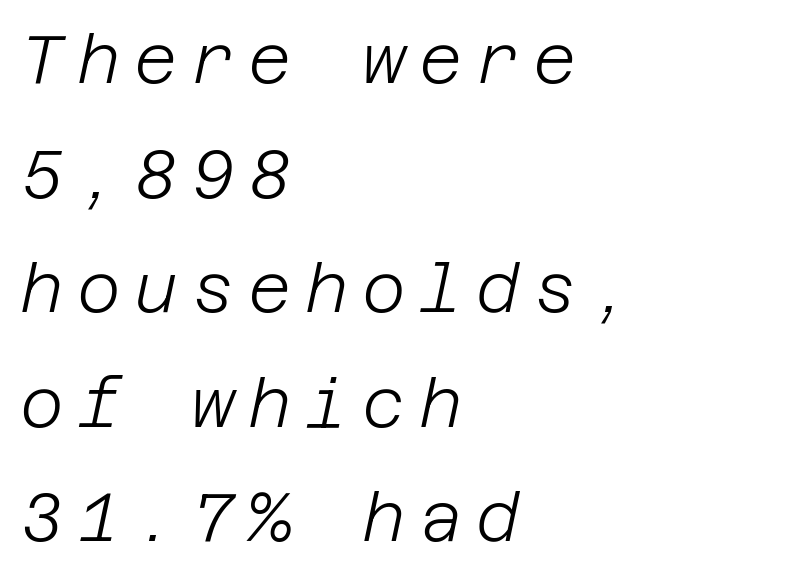
Is the letter spacing exaggerated? Yes — the characters are pushed far apart. Stroke mass is kept to a normal reading level or below. All the whitespace from short lines collects on the right. Tall strokes in this sample are angled rather than plumb. Anything drawn beneath the words? Only blank space.
